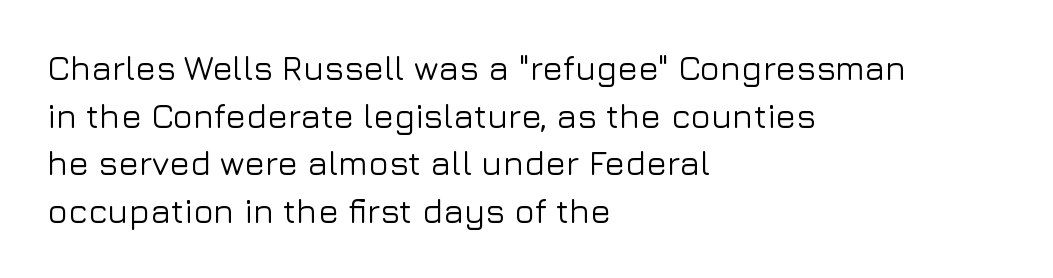
Q: Is the text italic (slanted)? A: No, it is upright.
Q: Is the typeface a serif or a sans-serif typeface? A: Sans-serif.
Q: Is the text underlined? A: No.
Q: How is the paragraph aligned? A: Left-aligned.
Q: Is the spacing between letters normal or unusually wide? A: Normal.
Q: Is the spacing between lines tight, normal or loose? A: Normal.
Q: Width (condensed, normal, or wide)? A: Normal.
Q: Stroke contrast? A: Low.
Q: x-height? A: Medium.
Q: Monospaced? A: No.
